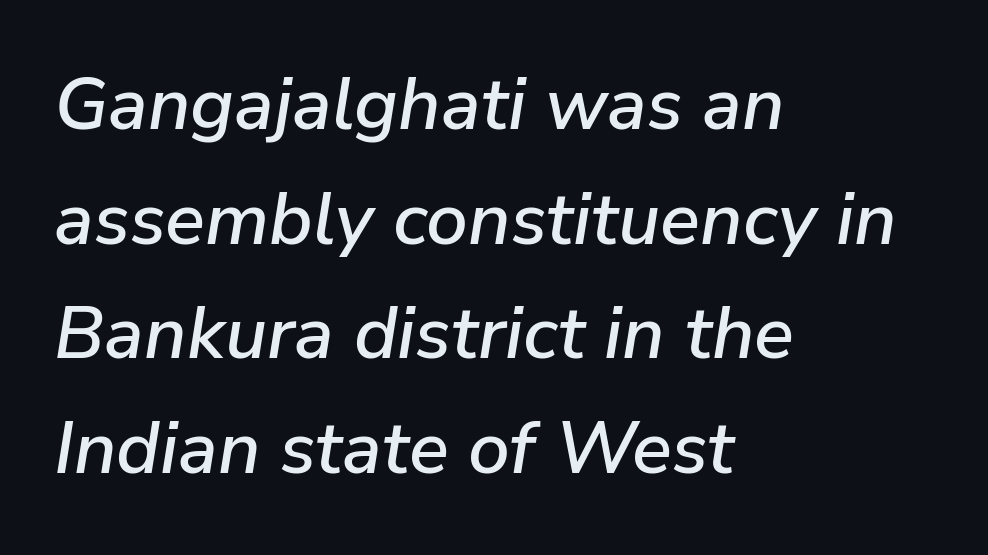
{"italic": "yes", "lean": "right", "slant_degrees": 9, "width": "normal", "stroke_contrast": "low", "x_height": "medium", "monospaced": "no", "underline": "no", "align": "left", "line_spacing": "normal", "line_spacing_ratio": 1.55, "letter_spacing": "normal", "letter_spacing_em": 0.0, "glyph_px": 74}
